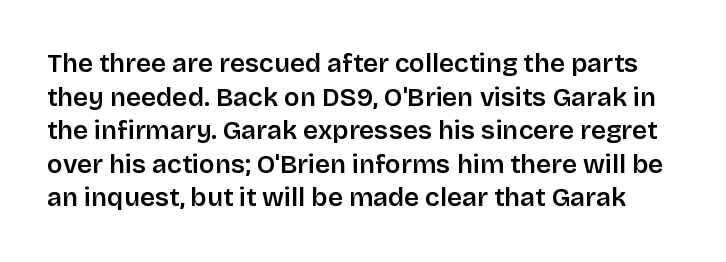
Q: Is the text bold? A: Semi-bold.
Q: Is the text italic (slanted)? A: No, it is upright.
Q: Is the text underlined? A: No.
Q: Is the spacing between letters normal or unusually wide? A: Normal.
Q: Is the spacing between lines tight, normal or loose? A: Normal.
